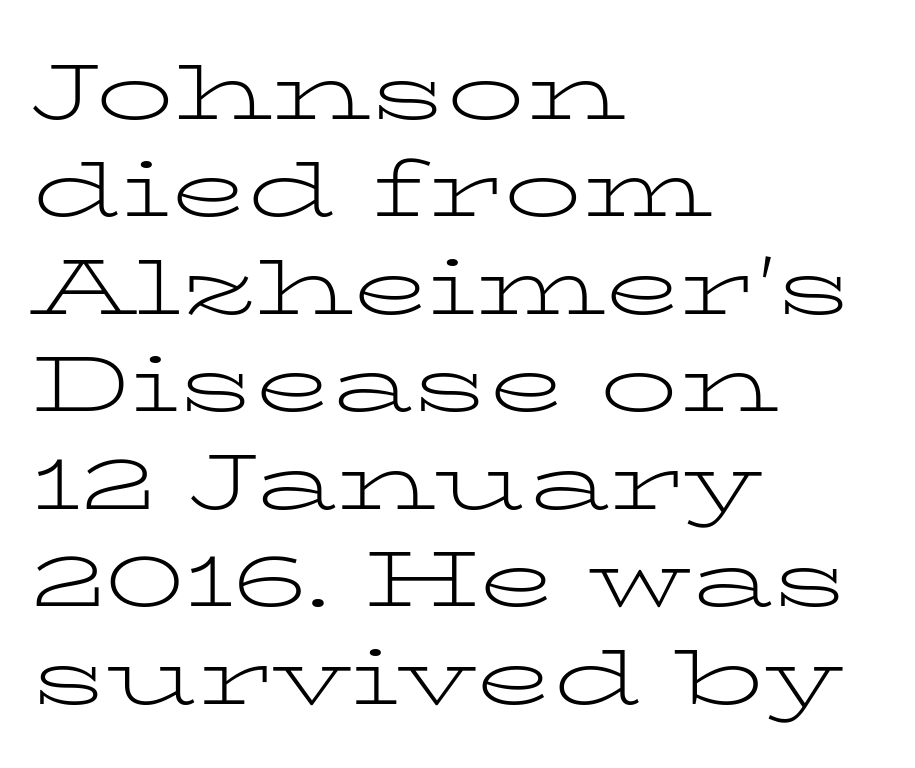
The image shows 78 px light, wide serif type, upright; set left-aligned, normal line spacing (1.25x), normal letter spacing, not underlined; low stroke contrast and a medium x-height.
